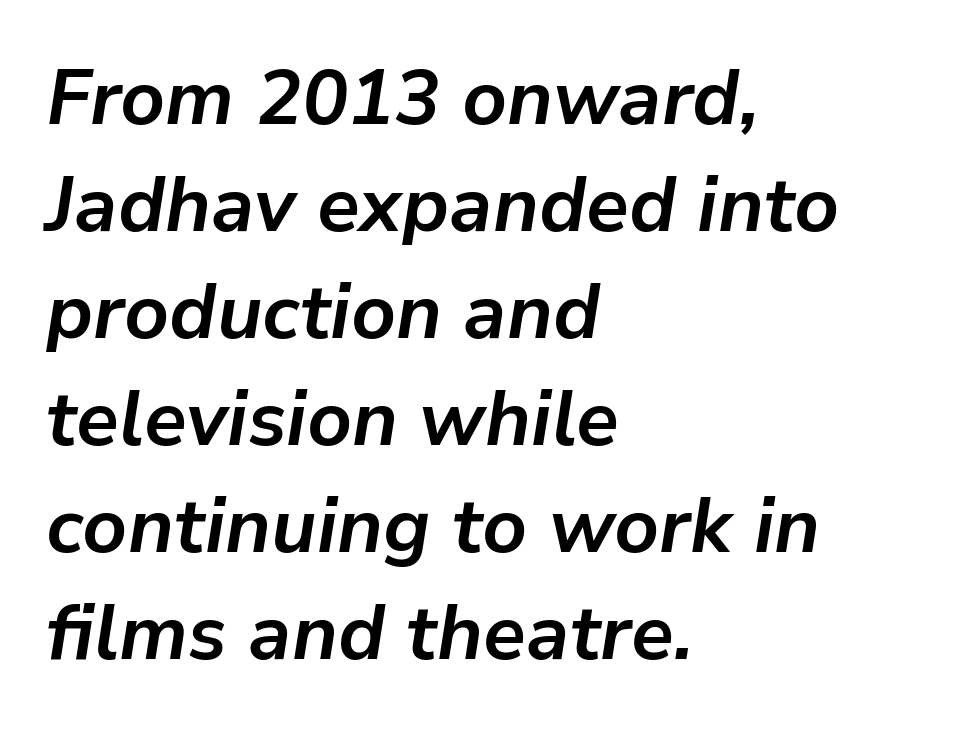
Q: Is the text bold? A: Yes.
Q: Is the text italic (slanted)? A: Yes, it leans right by about 9 degrees.
Q: Is the text underlined? A: No.
Q: How is the paragraph aligned? A: Left-aligned.
Q: Is the spacing between letters normal or unusually wide? A: Normal.
Q: Is the spacing between lines tight, normal or loose? A: Normal.
Q: Width (condensed, normal, or wide)? A: Normal.
Q: Stroke contrast? A: Low.
Q: x-height? A: Medium.
Q: Monospaced? A: No.
